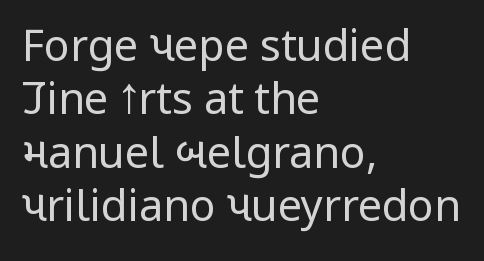
The image shows 43 px regular-weight, condensed sans-serif type, upright; set left-aligned, line spacing 1.24x, normal letter spacing, not underlined; low stroke contrast and a large x-height.
